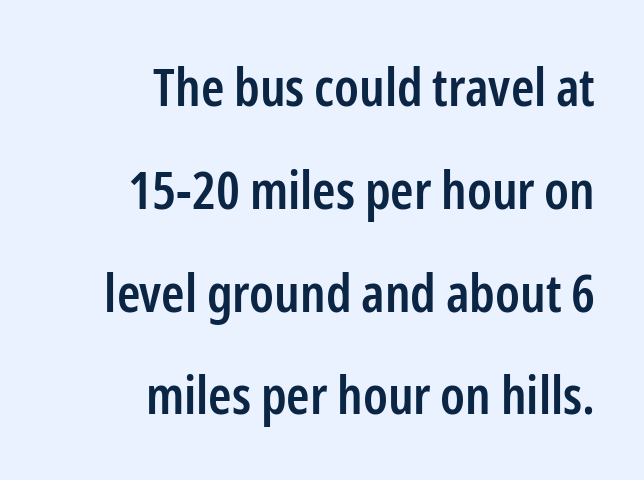
Letterform terminals end flat and unadorned throughout the passage. As a designer I'd log this as weight 600, semibold. Any mark beneath the type? The region is blank. You could fit nearly another row in the gap between these rows. This sample has the flowing, uneven cadence of proportional lettering. There is no visible air inserted between adjacent glyphs.
